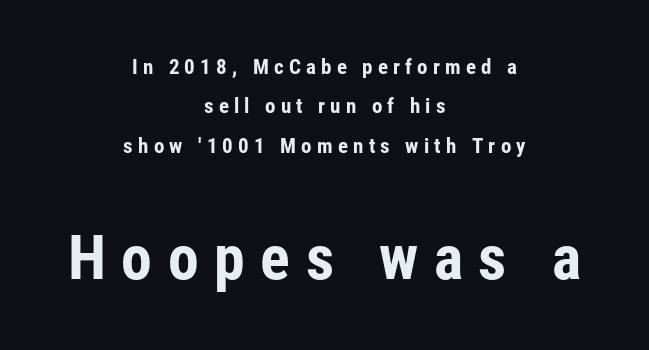
Q: Is the text bold? A: Yes.
Q: Is the text italic (slanted)? A: No, it is upright.
Q: Is the typeface a serif or a sans-serif typeface? A: Sans-serif.
Q: Is the text underlined? A: No.
Q: How is the paragraph aligned? A: Centered.
Q: Is the spacing between letters normal or unusually wide? A: Unusually wide.
Q: Which block of text is set in a larger size, the first (top) or the second (bottom)? A: The second (bottom) one.
Q: Width (condensed, normal, or wide)? A: Condensed.
Q: Stroke contrast? A: Low.
Q: x-height? A: Medium.
Q: Monospaced? A: No.
